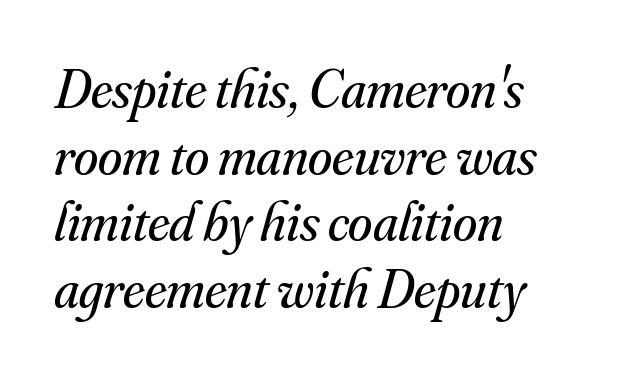
{"serif": "yes", "italic": "yes", "lean": "right", "slant_degrees": 16, "bold": "no", "weight": "regular", "width": "normal", "stroke_contrast": "medium", "x_height": "small", "monospaced": "no", "underline": "no", "align": "left", "line_spacing_ratio": 1.21, "letter_spacing": "normal", "letter_spacing_em": 0.0, "glyph_px": 55}
